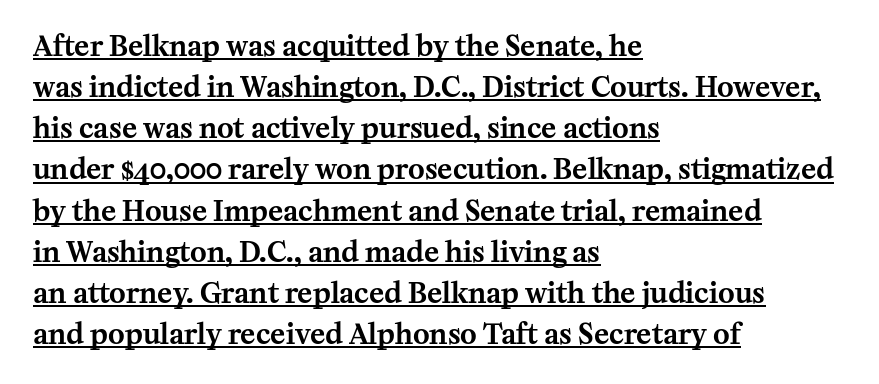
Does the type have serifs? Yes, each stem ends in a small foot. A baseline rule has been typeset under these characters. Teacher's note: observe the even left margin — that is flush-left alignment. Is this a fixed-width face? No — the glyphs have proportional, varying widths.
